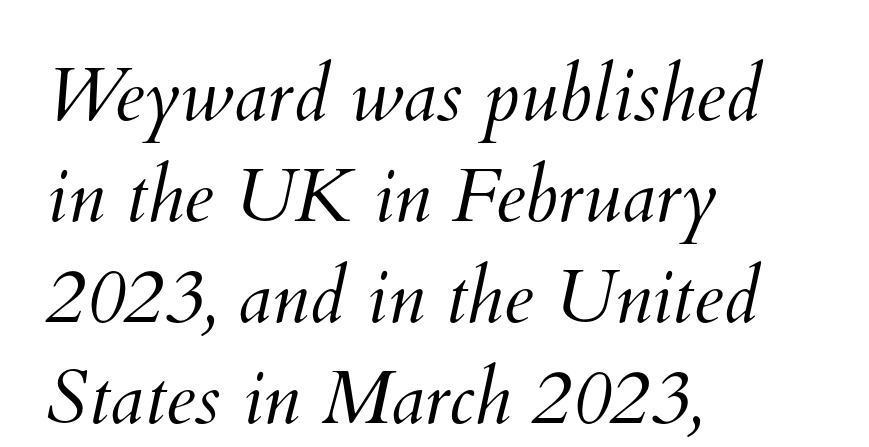
Q: Is the text bold? A: No.
Q: Is the text underlined? A: No.
Q: How is the paragraph aligned? A: Left-aligned.
Q: Is the spacing between letters normal or unusually wide? A: Normal.
Q: Is the spacing between lines tight, normal or loose? A: Normal.
Q: Width (condensed, normal, or wide)? A: Normal.
Q: Stroke contrast? A: Medium.
Q: x-height? A: Small.
Q: Monospaced? A: No.
